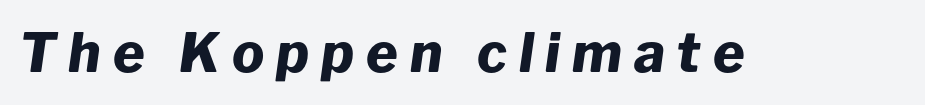
The image shows 54 px heavy type, italic (leaning right); set unusually wide letter spacing (+0.22 em), not underlined; low stroke contrast and a medium x-height.
